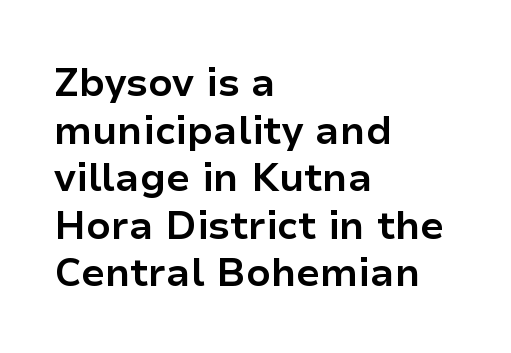
{"serif": "no", "italic": "no", "bold": "yes", "weight": "bold", "width": "normal", "stroke_contrast": "low", "x_height": "medium", "monospaced": "no", "underline": "no", "align": "left", "line_spacing_ratio": 1.22, "letter_spacing": "normal", "letter_spacing_em": 0.0, "glyph_px": 39}
